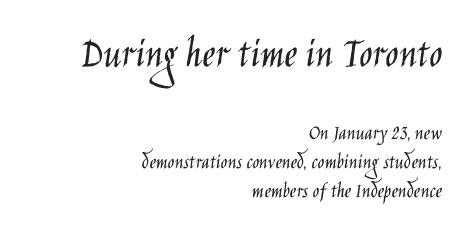
{"serif": "no", "bold": "no", "weight": "light", "width": "condensed", "stroke_contrast": "low", "x_height": "large", "monospaced": "no", "underline": "no", "align": "right", "line_spacing": "normal", "line_spacing_ratio": 1.32, "letter_spacing": "normal", "letter_spacing_em": 0.0, "larger_block": "first", "size_ratio": 2.0, "glyph_px": 44}
